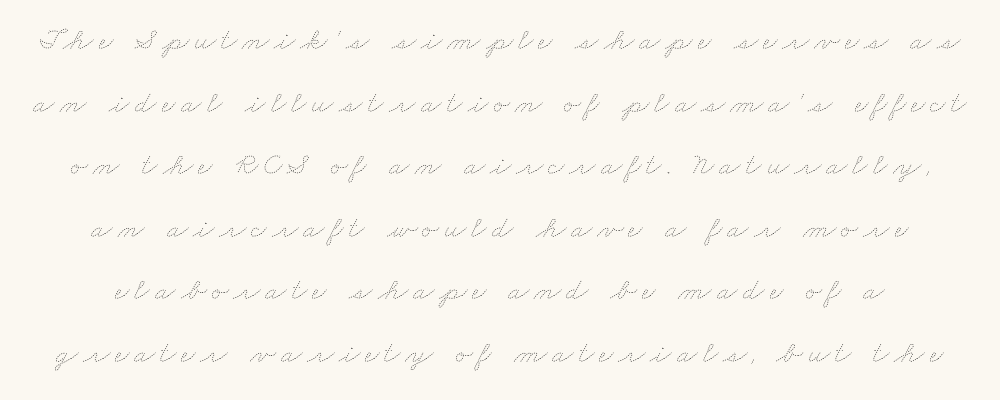
The image shows 31 px thin, wide type; set loose line spacing (2.02x), not underlined; low stroke contrast and a small x-height.
